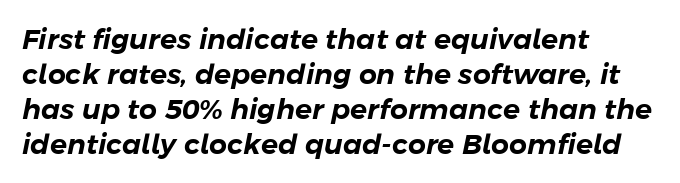
The face used here is rendered with its standard letterfit. Lines of text with bare space underneath. Rendered with sloped, italic letterforms. This block has exactly the height ordinary leading produces. The passage is arranged the way most books set body copy — flush left. Proportional: the letters do not fall into vertical columns.
